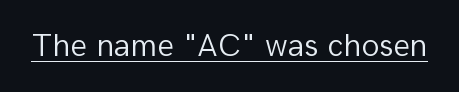
Q: Is the text bold? A: No.
Q: Is the text italic (slanted)? A: No, it is upright.
Q: Is the typeface a serif or a sans-serif typeface? A: Sans-serif.
Q: Is the text underlined? A: Yes.
Q: Is the spacing between letters normal or unusually wide? A: Normal.
Q: Width (condensed, normal, or wide)? A: Normal.
Q: Stroke contrast? A: Low.
Q: x-height? A: Medium.
Q: Monospaced? A: No.
